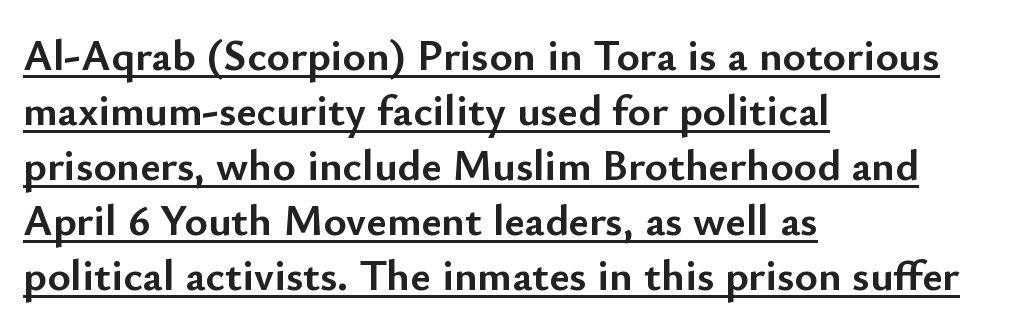
In terms of posture, this sample is upright. The letters advance in unequal steps, a hallmark of proportional type. Does the type have serifs? No, each stem ends abruptly. Rows of type keep a routine distance in the vertical direction. The passage shown is emphatically bold. The lettering is marked with a stroke running underneath it.
